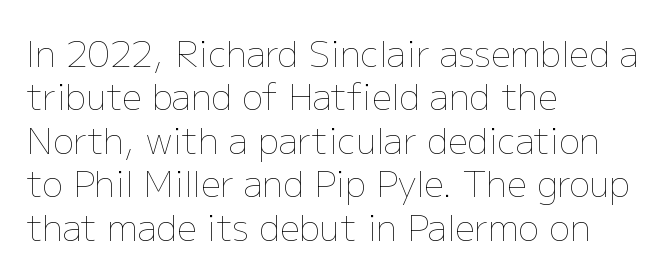
{"italic": "no", "bold": "no", "weight": "thin", "width": "normal", "stroke_contrast": "low", "x_height": "medium", "monospaced": "no", "underline": "no", "align": "left", "line_spacing_ratio": 1.24, "letter_spacing": "normal", "letter_spacing_em": 0.0, "glyph_px": 35}
